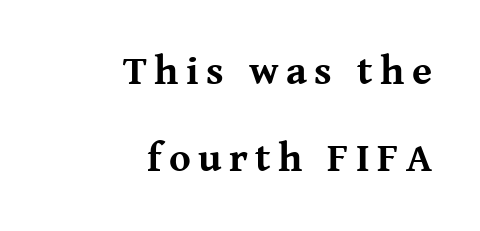
Strong, thick strokes mark this as bold type. The words here are not underlined. Loosely led — the rows are spread out. The rendering shows small feet on the letterforms — a serif design. The type sits square on the baseline with zero lean. Proportional: the letters do not fall into vertical columns.
